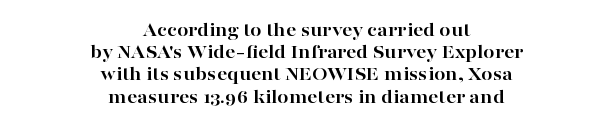
Q: Is the text bold? A: Yes.
Q: Is the text italic (slanted)? A: No, it is upright.
Q: Is the text underlined? A: No.
Q: How is the paragraph aligned? A: Centered.
Q: Is the spacing between letters normal or unusually wide? A: Normal.
Q: Is the spacing between lines tight, normal or loose? A: Tight.
